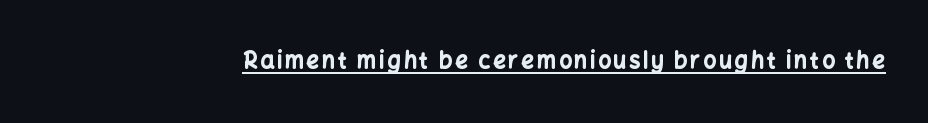
Q: Is the text bold? A: Yes.
Q: Is the text italic (slanted)? A: No, it is upright.
Q: Is the text underlined? A: Yes.
